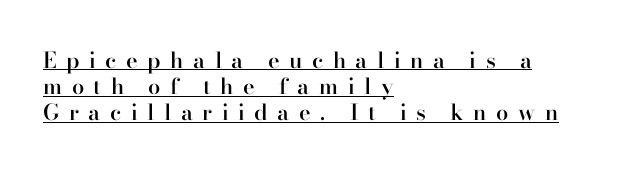
The image shows 22 px text type, upright; set left-aligned, line spacing 1.19x, unusually wide letter spacing (+0.43 em), underlined.
